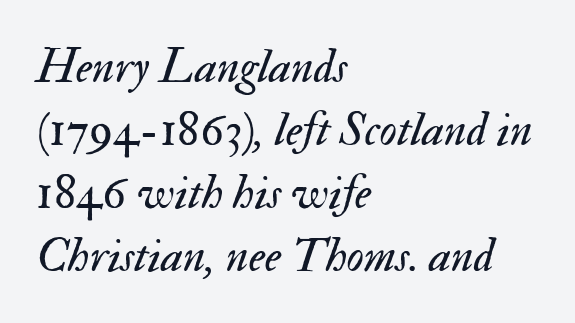
There is no visible air inserted between adjacent glyphs. The face used here is proportionally spaced, like ordinary book or web type. What's the leading like? Ordinary, nothing unusual. The face looks like a standard text weight, possibly lighter. Each row of text sits above clean, open space. Visually the block forms a straight wall on the left and a jagged coastline on the right.
